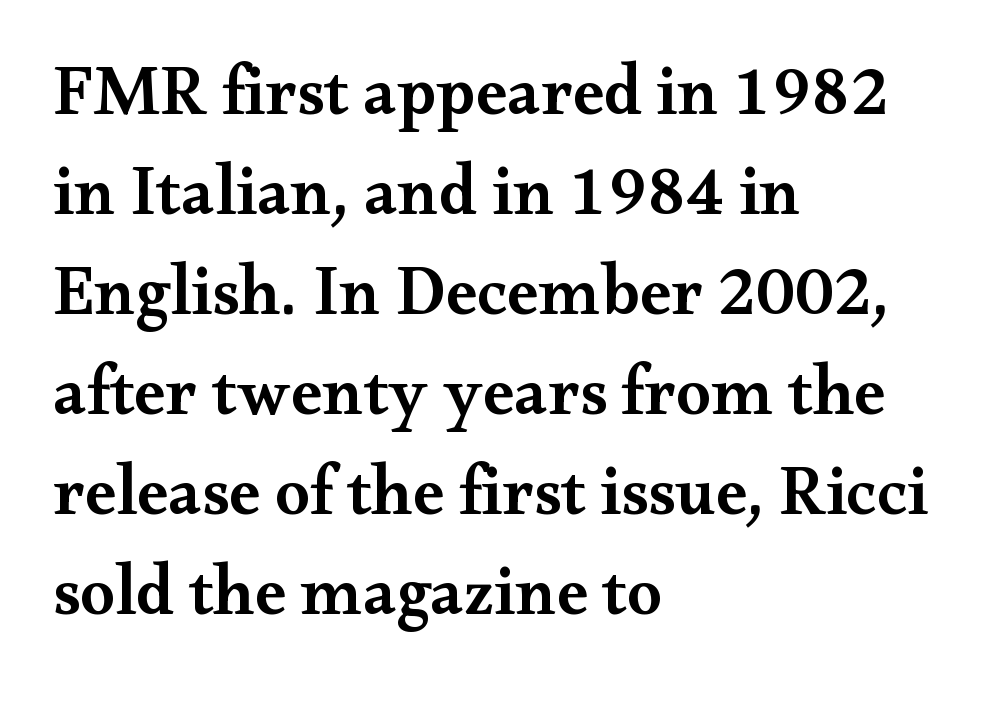
These lines are rendered in a variable-pitch font. Students, observe: this is what conventionally led text looks like. The rendering keeps characters at their native spacing. Each line starts at the same left margin while the right side varies.
